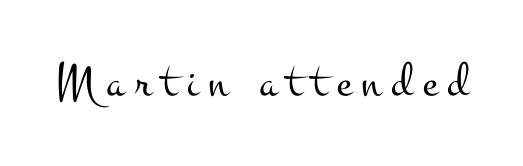
The image shows 50 px light, wide serif type; set unusually wide letter spacing (+0.2 em), not underlined; medium stroke contrast and a small x-height.
